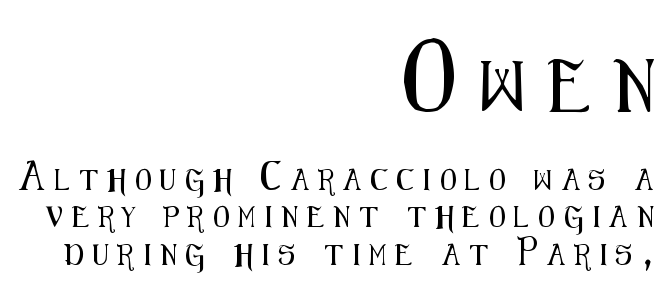
This rendering widens character spacing well past its baseline value. Descenders hang freely into open space. Italic: no, the glyphs are upright roman. The paragraph has a hard right edge and a soft left edge.
